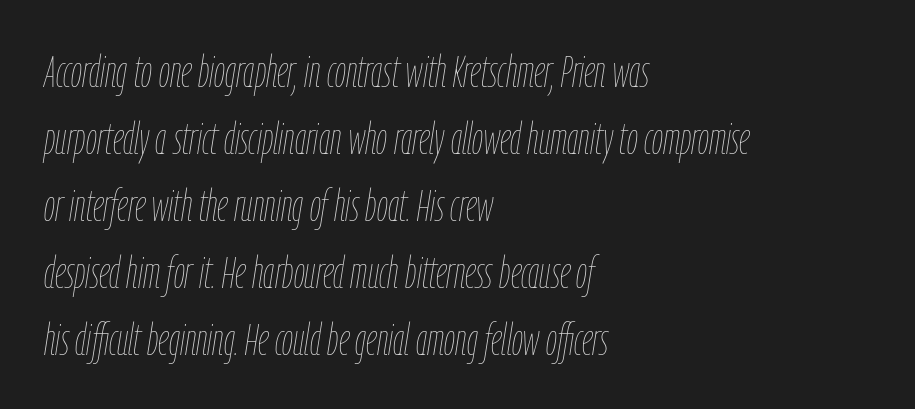
The space directly below the letters is spotless. Varying glyph widths throughout — classic text-font behaviour. Nobody touched the tracking dial on this one. Compared with typical paragraphs, the rows here are spaced about the same. The typeface has the unassuming heft of standard copy or less. The typesetter chose a ragged-right arrangement here.
